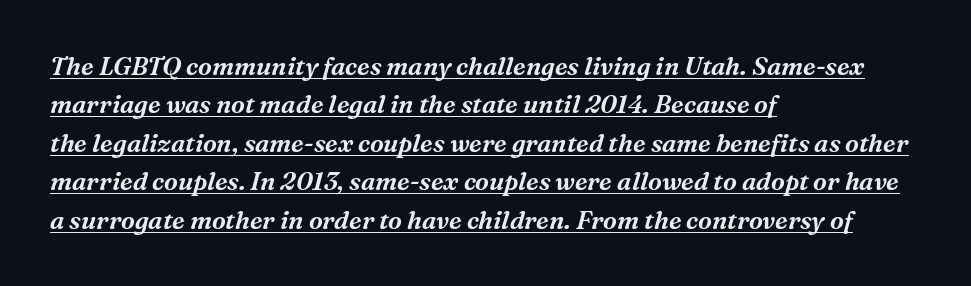
Vertically, the passage feels balanced, rows spaced as you'd expect. Every word sits above its own underline. You can tell it's italic because the verticals aren't actually vertical. Horizontal alignment here is leftward, the default for most running prose. The gaps between neighbouring characters are ordinary and unremarkable.
